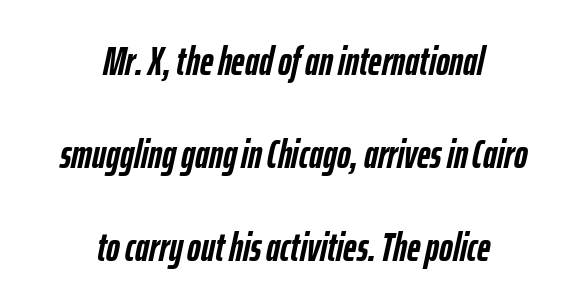
The image shows 41 px semibold, condensed type, italic (leaning right); set centered, loose line spacing (2.27x), normal letter spacing, not underlined; low stroke contrast and a medium x-height.
